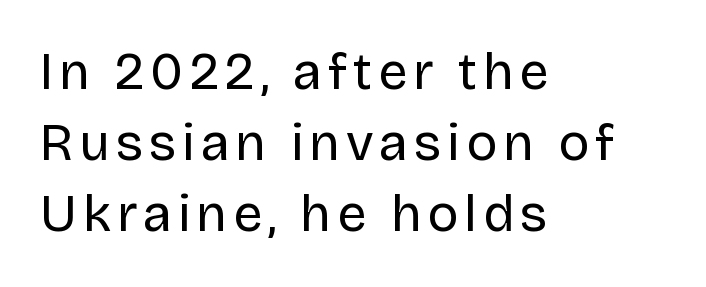
The font is comparable to plain body text, perhaps lighter. Think of a printed novel: that variable character pitch is what you see here. Just letters on the line, the space beneath them empty. Examine the stroke ends and you'll find no serifs. This rendering uses left alignment, leaving the right contour irregular.
